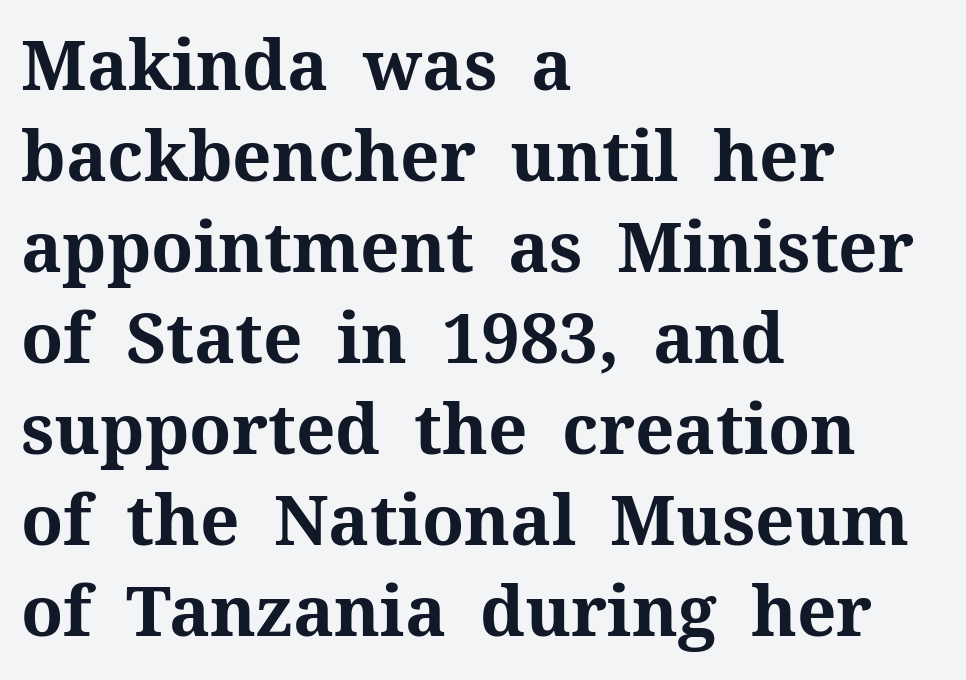
Q: Is the text bold? A: Yes.
Q: Is the text italic (slanted)? A: No, it is upright.
Q: Is the typeface a serif or a sans-serif typeface? A: Serif.
Q: Is the text underlined? A: No.
Q: How is the paragraph aligned? A: Left-aligned.
Q: Is the spacing between letters normal or unusually wide? A: Normal.
Q: Is the spacing between lines tight, normal or loose? A: Normal.
Q: Width (condensed, normal, or wide)? A: Normal.
Q: Stroke contrast? A: Medium.
Q: x-height? A: Medium.
Q: Monospaced? A: No.
